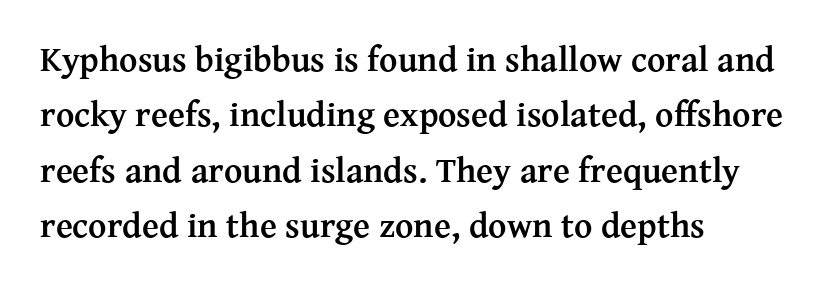
Q: Is the text bold? A: Yes.
Q: Is the text italic (slanted)? A: No, it is upright.
Q: Is the typeface a serif or a sans-serif typeface? A: Serif.
Q: Is the text underlined? A: No.
Q: How is the paragraph aligned? A: Left-aligned.
Q: Is the spacing between letters normal or unusually wide? A: Normal.
Q: Is the spacing between lines tight, normal or loose? A: Normal.
Q: Width (condensed, normal, or wide)? A: Normal.
Q: Stroke contrast? A: Medium.
Q: x-height? A: Medium.
Q: Monospaced? A: No.
